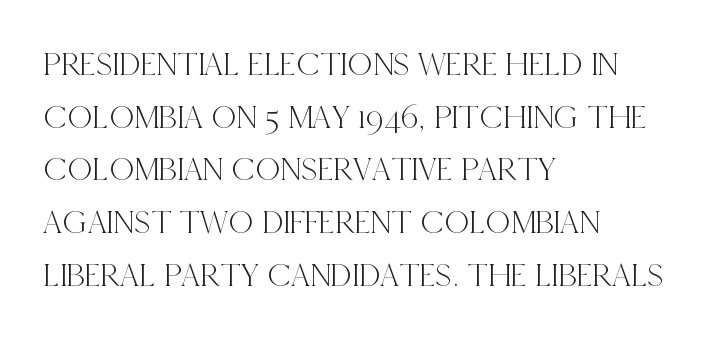
{"serif": "yes", "italic": "no", "width": "condensed", "x_height": "large", "monospaced": "no", "underline": "no", "align": "left", "line_spacing": "normal", "line_spacing_ratio": 1.55, "letter_spacing": "normal", "letter_spacing_em": 0.0, "glyph_px": 34}
